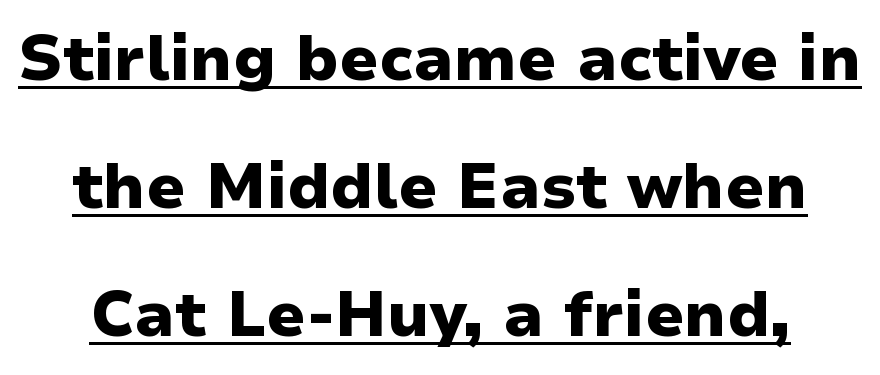
Q: Is the text bold? A: Yes.
Q: Is the text italic (slanted)? A: No, it is upright.
Q: Is the typeface a serif or a sans-serif typeface? A: Sans-serif.
Q: Is the text underlined? A: Yes.
Q: Is the spacing between letters normal or unusually wide? A: Normal.
Q: Is the spacing between lines tight, normal or loose? A: Loose.
Q: Width (condensed, normal, or wide)? A: Normal.
Q: Stroke contrast? A: Low.
Q: x-height? A: Medium.
Q: Monospaced? A: No.
